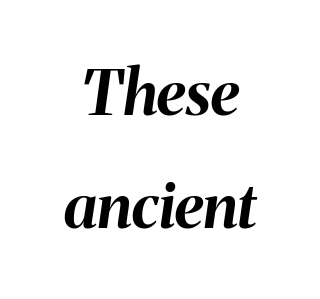
{"italic": "yes", "lean": "right", "slant_degrees": 8, "bold": "yes", "weight": "bold", "width": "normal", "stroke_contrast": "medium", "x_height": "medium", "monospaced": "no", "underline": "no", "align": "center", "line_spacing_ratio": 1.82, "letter_spacing": "normal", "letter_spacing_em": 0.0, "glyph_px": 62}
